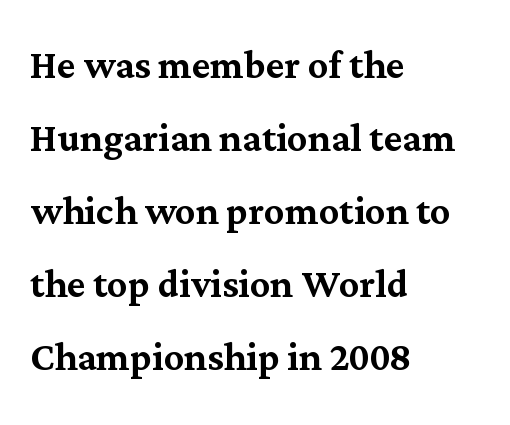
The passage shown is typeset with a serif family. Just letters on the line, the space beneath them empty. The leading is moderate, giving the passage an even texture. In terms of letterspacing, this is plain default setting. Rendered with straight, roman letterforms. Each line starts at the same left margin while the right side varies.
